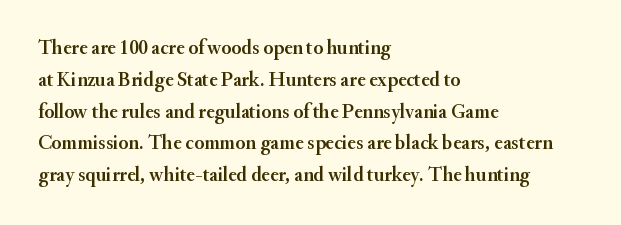
Q: Is the text italic (slanted)? A: No, it is upright.
Q: Is the text underlined? A: No.
Q: How is the paragraph aligned? A: Left-aligned.
Q: Is the spacing between letters normal or unusually wide? A: Normal.
Q: Is the spacing between lines tight, normal or loose? A: Normal.
